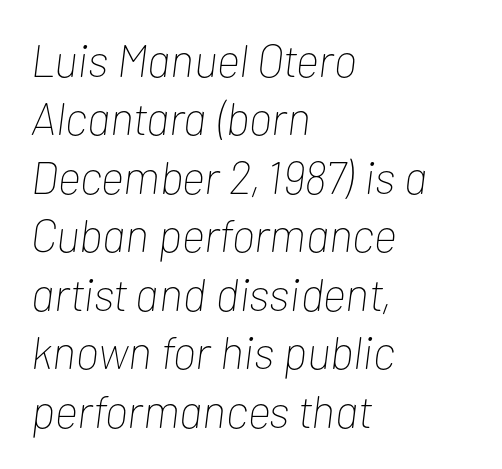
The image shows 46 px thin, condensed type, italic (leaning right); set left-aligned, normal line spacing (1.27x), normal letter spacing, not underlined; low stroke contrast and a medium x-height.
